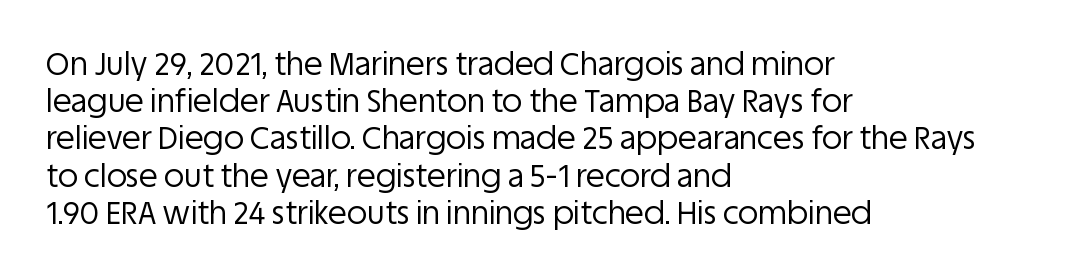
Each row of text sits above clean, open space. A quiet, ordinary-to-light weight characterises the typeface. Is this a fixed-width face? No — the glyphs have proportional, varying widths. The rag falls on the right side of this text block. Stroke terminals: plain, sans-serif. The type sits square on the baseline with zero lean.
